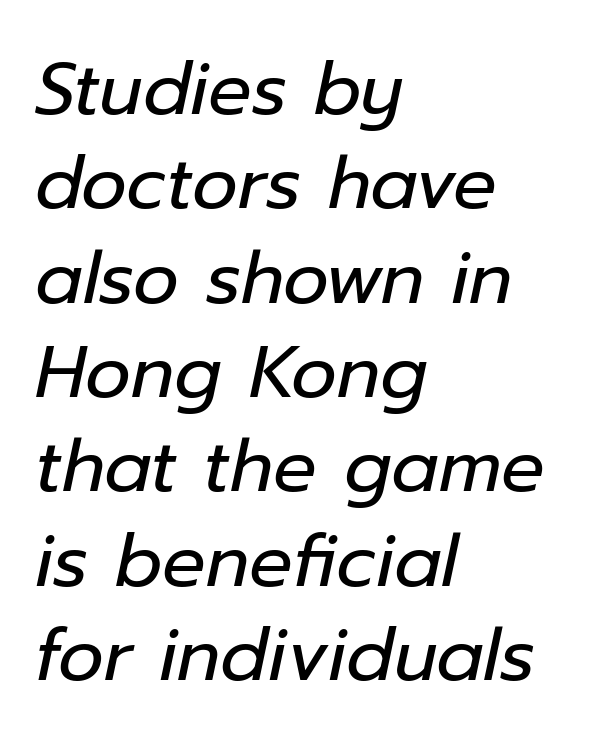
This sample keeps an unexceptional amount of space between lines. Italic? Definitely — the glyphs are oblique. These lines are rendered in a variable-pitch font. The strokes are not fattened; the text isn't bold.
